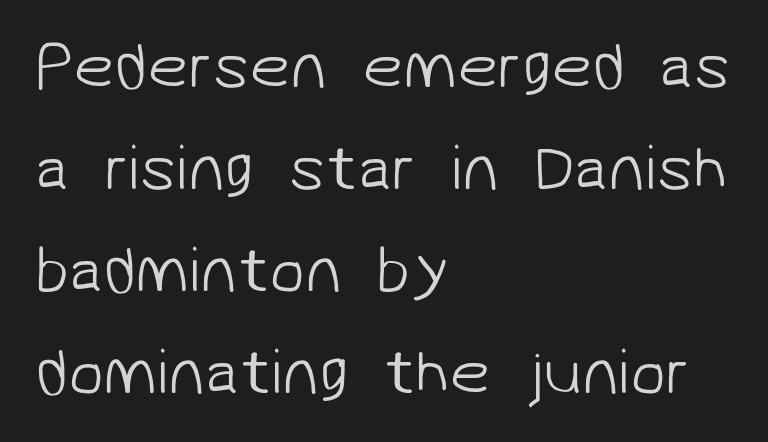
The image shows 65 px light sans-serif type; set left-aligned, normal line spacing (1.57x), normal letter spacing, not underlined; low stroke contrast and a medium x-height.
